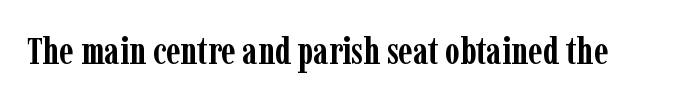
Has an underline been added? It has not. The letters advance in unequal steps, a hallmark of proportional type. Tall strokes in this sample are plumb rather than angled. Are there feet on the stems? There are — it's a serif. On the weight axis this lands at bold, roughly 700. Words appear dense and cohesive because spacing is normal.
